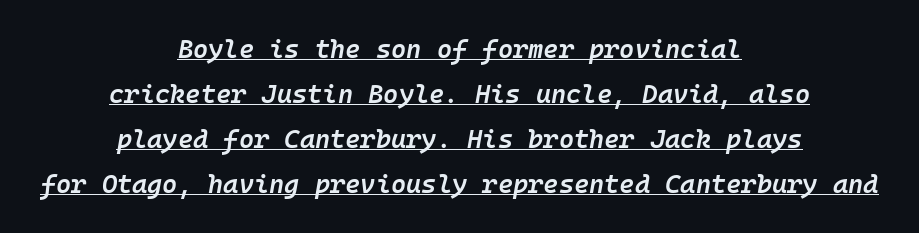
The image shows 26 px text type, italic (leaning right); set centered, line spacing 1.73x, normal letter spacing, underlined.
